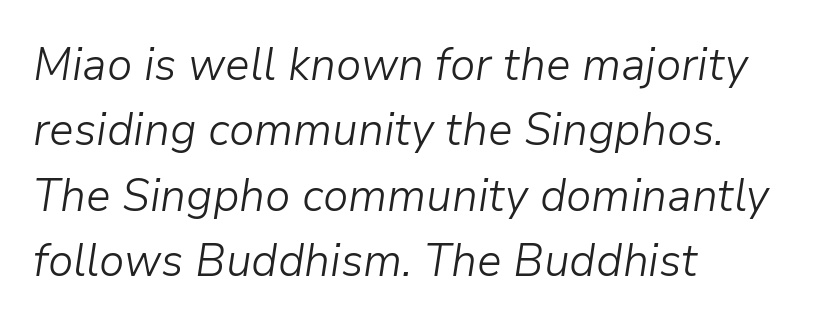
{"italic": "yes", "lean": "right", "slant_degrees": 9, "bold": "no", "weight": "light", "width": "normal", "stroke_contrast": "low", "x_height": "medium", "monospaced": "no", "underline": "no", "align": "left", "line_spacing": "normal", "line_spacing_ratio": 1.42, "letter_spacing": "normal", "letter_spacing_em": 0.0, "glyph_px": 46}
